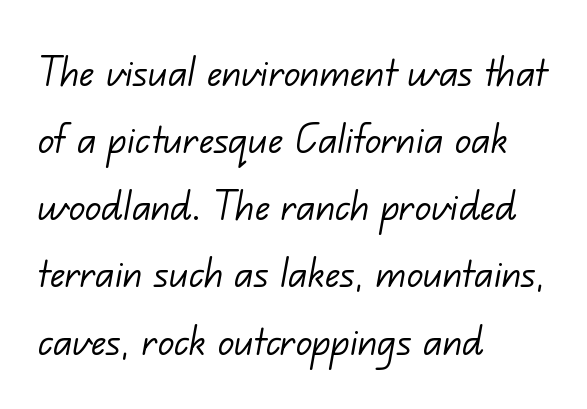
A typesetter would call this zero additional tracking. Compared with typical paragraphs, the rows here are spaced about the same. Stem width sits at or under what a default text font uses. The font family rendered here belongs to the sans-serif group. The setting favours the left margin, as ordinary paragraphs usually do. The foot of each line stays bare and open.
